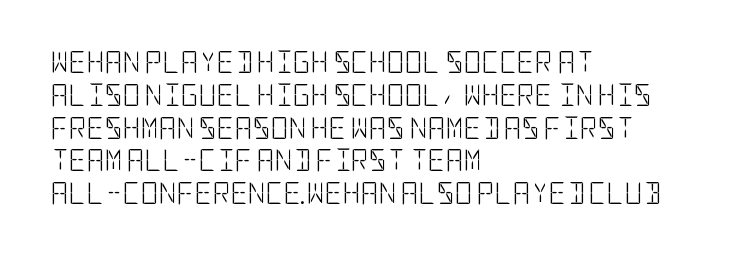
The image shows 22 px text type, upright; set left-aligned, normal line spacing (1.49x), normal letter spacing, not underlined.
